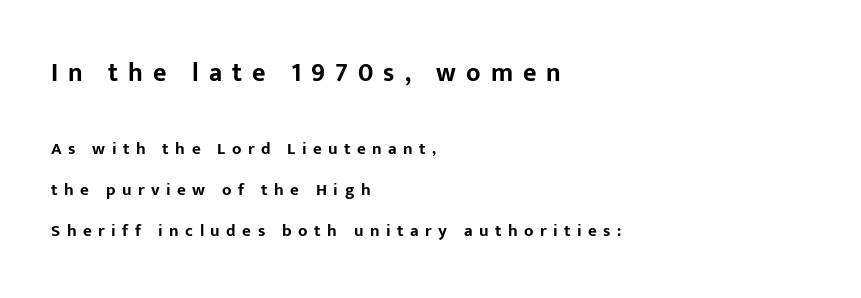
The image shows 26 px bold type, upright; set left-aligned, loose line spacing (2.41x), unusually wide letter spacing (+0.38 em), not underlined; the first (top) block is 1.53x larger.
